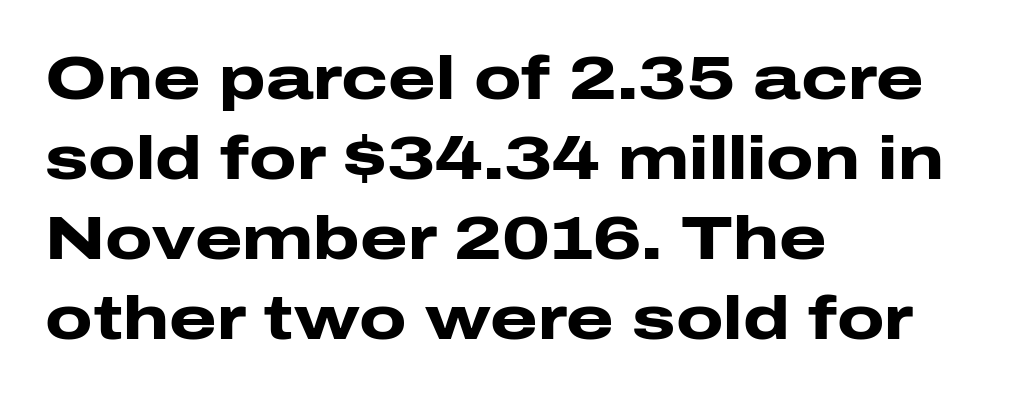
The image shows 61 px heavy, wide sans-serif type, upright; set left-aligned, normal line spacing (1.31x), normal letter spacing, not underlined; low stroke contrast and a medium x-height.
